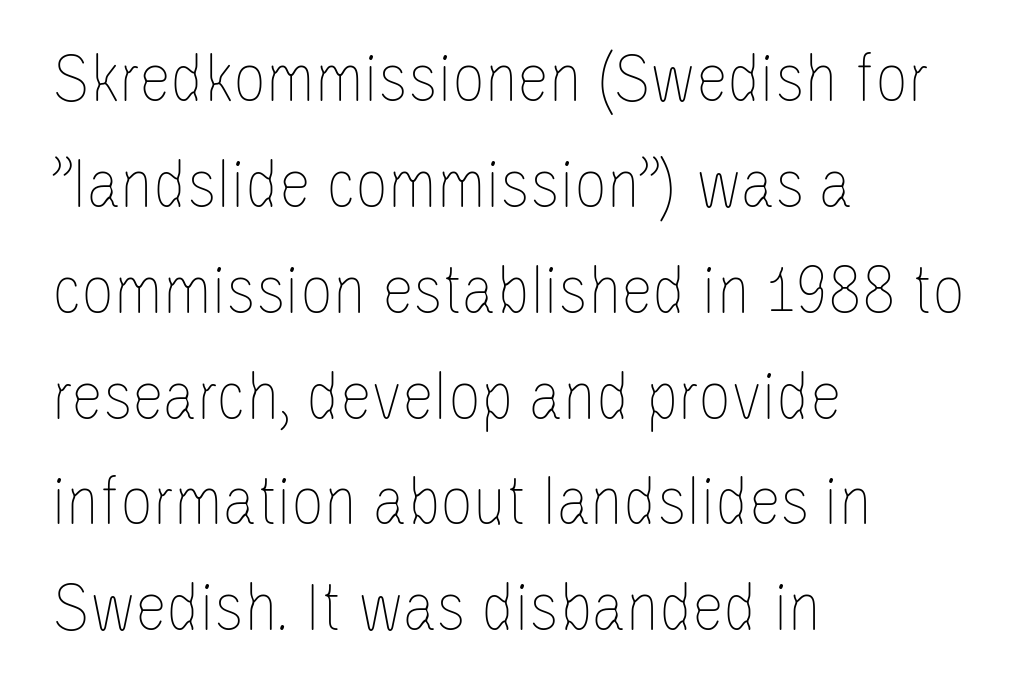
{"italic": "no", "bold": "no", "weight": "thin", "width": "condensed", "stroke_contrast": "low", "x_height": "large", "monospaced": "no", "underline": "no", "align": "left", "line_spacing": "normal", "line_spacing_ratio": 1.47, "letter_spacing": "normal", "letter_spacing_em": 0.0, "glyph_px": 72}
